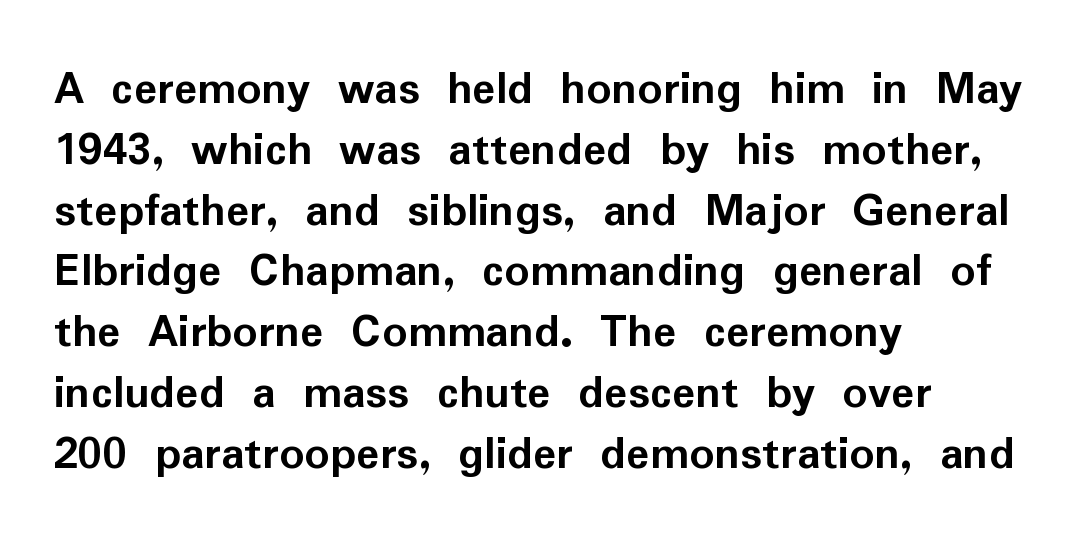
Q: Is the text bold? A: Yes.
Q: Is the text italic (slanted)? A: No, it is upright.
Q: Is the typeface a serif or a sans-serif typeface? A: Sans-serif.
Q: Is the text underlined? A: No.
Q: How is the paragraph aligned? A: Left-aligned.
Q: Is the spacing between letters normal or unusually wide? A: Normal.
Q: Width (condensed, normal, or wide)? A: Normal.
Q: Stroke contrast? A: Low.
Q: x-height? A: Medium.
Q: Monospaced? A: No.
